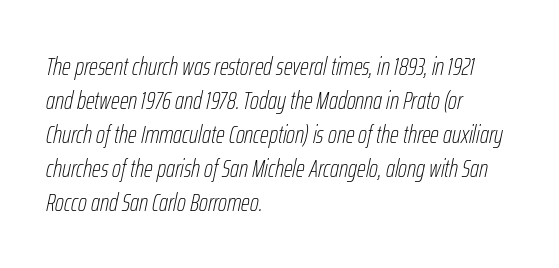
Q: Is the text bold? A: No.
Q: Is the text italic (slanted)? A: Yes, it leans right by about 12 degrees.
Q: Is the text underlined? A: No.
Q: How is the paragraph aligned? A: Left-aligned.
Q: Is the spacing between letters normal or unusually wide? A: Normal.
Q: Is the spacing between lines tight, normal or loose? A: Normal.
